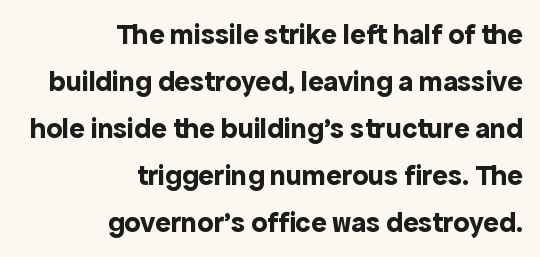
{"serif": "no", "italic": "no", "bold": "yes", "weight": "bold", "width": "normal", "x_height": "medium", "monospaced": "no", "underline": "no", "align": "right", "line_spacing": "normal", "line_spacing_ratio": 1.62, "letter_spacing": "normal", "letter_spacing_em": 0.0, "glyph_px": 29}
